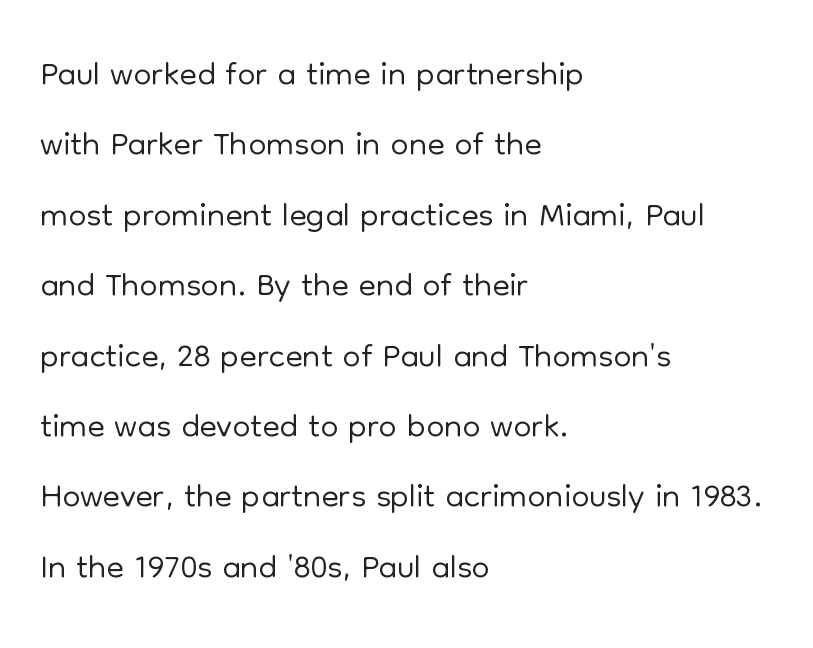
{"serif": "no", "italic": "no", "bold": "no", "weight": "light", "width": "normal", "stroke_contrast": "low", "x_height": "medium", "monospaced": "no", "underline": "no", "align": "left", "line_spacing": "normal", "line_spacing_ratio": 1.38, "letter_spacing": "normal", "letter_spacing_em": 0.0, "glyph_px": 51}
